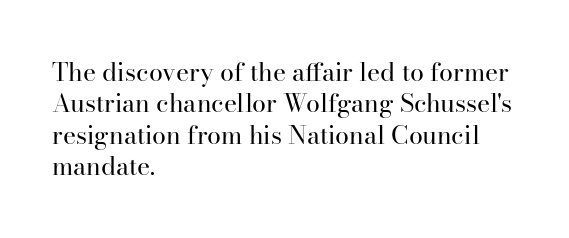
The image shows 25 px text type, upright; set left-aligned, normal line spacing (1.26x), normal letter spacing, not underlined.
